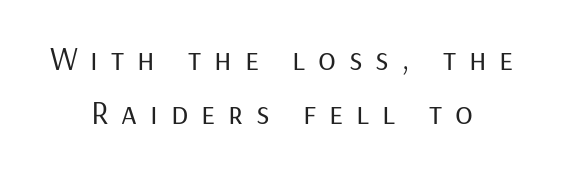
{"serif": "no", "italic": "no", "bold": "no", "weight": "regular", "width": "normal", "stroke_contrast": "low", "x_height": "medium", "monospaced": "no", "underline": "no", "align": "center", "line_spacing": "normal", "line_spacing_ratio": 1.64, "letter_spacing": "wide", "letter_spacing_em": 0.39, "glyph_px": 33}
